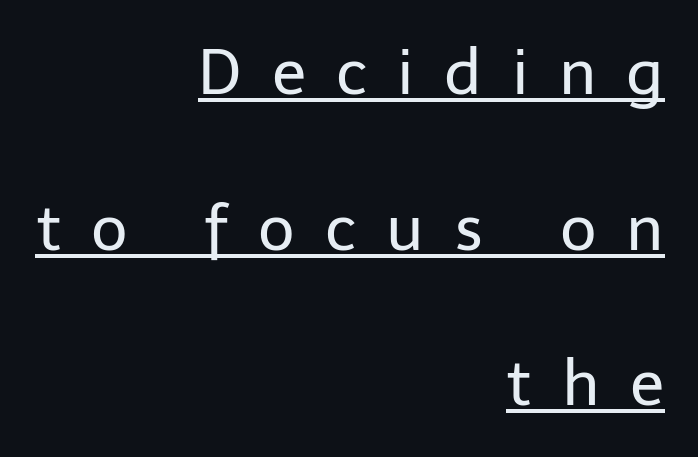
Q: Is the text bold? A: No.
Q: Is the text italic (slanted)? A: No, it is upright.
Q: Is the typeface a serif or a sans-serif typeface? A: Sans-serif.
Q: Is the text underlined? A: Yes.
Q: How is the paragraph aligned? A: Right-aligned.
Q: Is the spacing between letters normal or unusually wide? A: Unusually wide.
Q: Is the spacing between lines tight, normal or loose? A: Loose.
Q: Width (condensed, normal, or wide)? A: Normal.
Q: Stroke contrast? A: Low.
Q: x-height? A: Medium.
Q: Monospaced? A: No.
